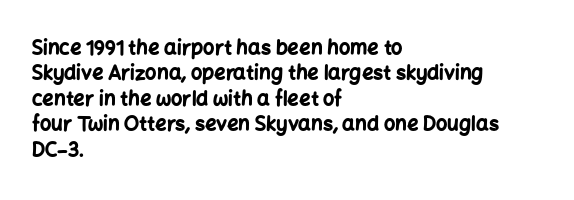
The image shows 20 px bold type, upright; set left-aligned, normal line spacing (1.27x), normal letter spacing, not underlined.
